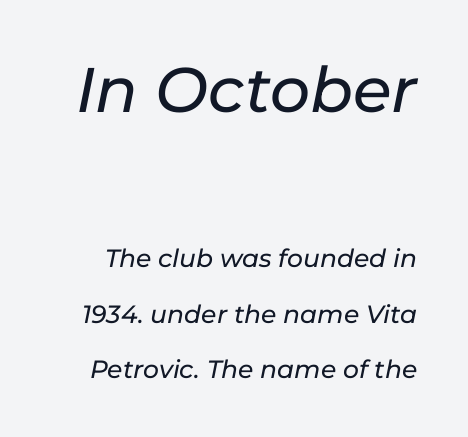
{"italic": "yes", "lean": "right", "slant_degrees": 11, "width": "normal", "stroke_contrast": "low", "x_height": "medium", "monospaced": "no", "underline": "no", "line_spacing": "loose", "line_spacing_ratio": 2.23, "letter_spacing": "normal", "letter_spacing_em": 0.0, "larger_block": "first", "size_ratio": 2.52, "glyph_px": 63}
